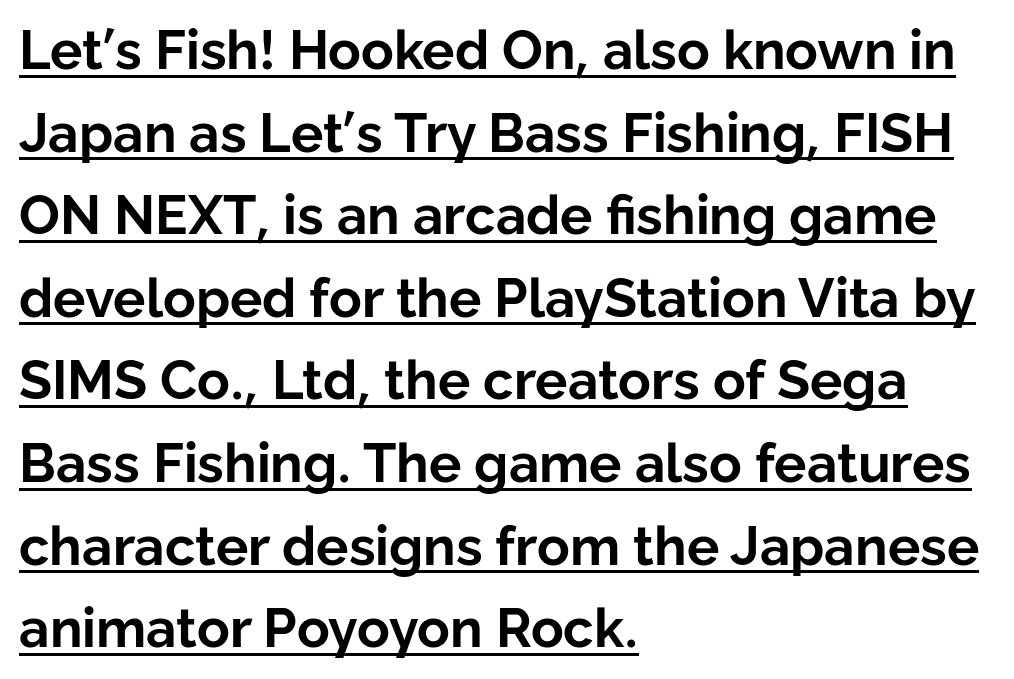
Q: Is the text bold? A: Yes.
Q: Is the text italic (slanted)? A: No, it is upright.
Q: Is the typeface a serif or a sans-serif typeface? A: Sans-serif.
Q: Is the text underlined? A: Yes.
Q: How is the paragraph aligned? A: Left-aligned.
Q: Is the spacing between letters normal or unusually wide? A: Normal.
Q: Is the spacing between lines tight, normal or loose? A: Normal.
Q: Width (condensed, normal, or wide)? A: Normal.
Q: Stroke contrast? A: Low.
Q: x-height? A: Medium.
Q: Monospaced? A: No.
